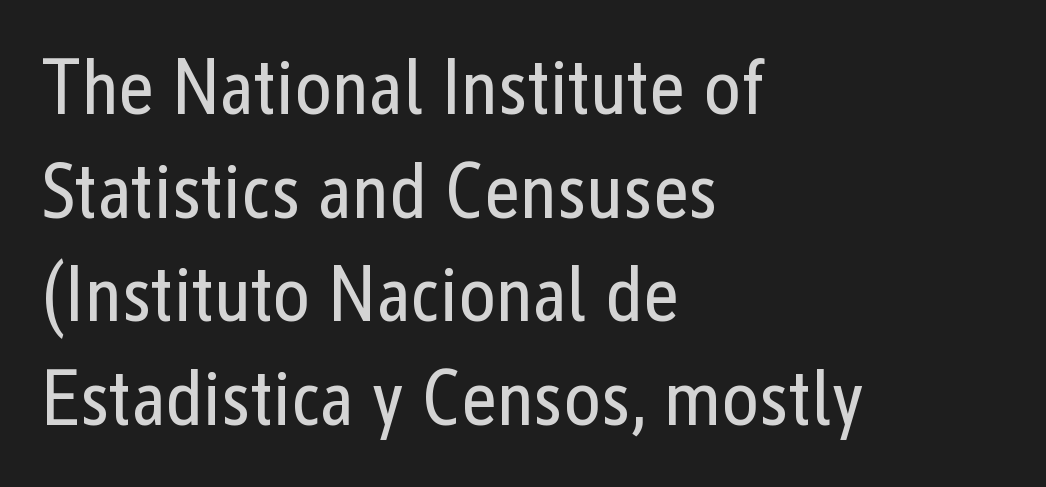
Q: Is the text bold? A: No.
Q: Is the text italic (slanted)? A: No, it is upright.
Q: Is the typeface a serif or a sans-serif typeface? A: Sans-serif.
Q: Is the text underlined? A: No.
Q: How is the paragraph aligned? A: Left-aligned.
Q: Is the spacing between letters normal or unusually wide? A: Normal.
Q: Is the spacing between lines tight, normal or loose? A: Normal.
Q: Width (condensed, normal, or wide)? A: Condensed.
Q: Stroke contrast? A: Low.
Q: x-height? A: Medium.
Q: Monospaced? A: No.
